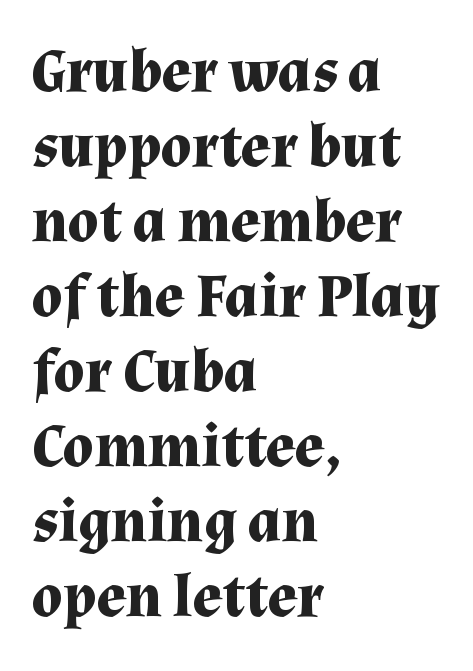
The image shows 61 px bold serif type, upright; set left-aligned, line spacing 1.23x, normal letter spacing, not underlined; medium stroke contrast and a medium x-height.
